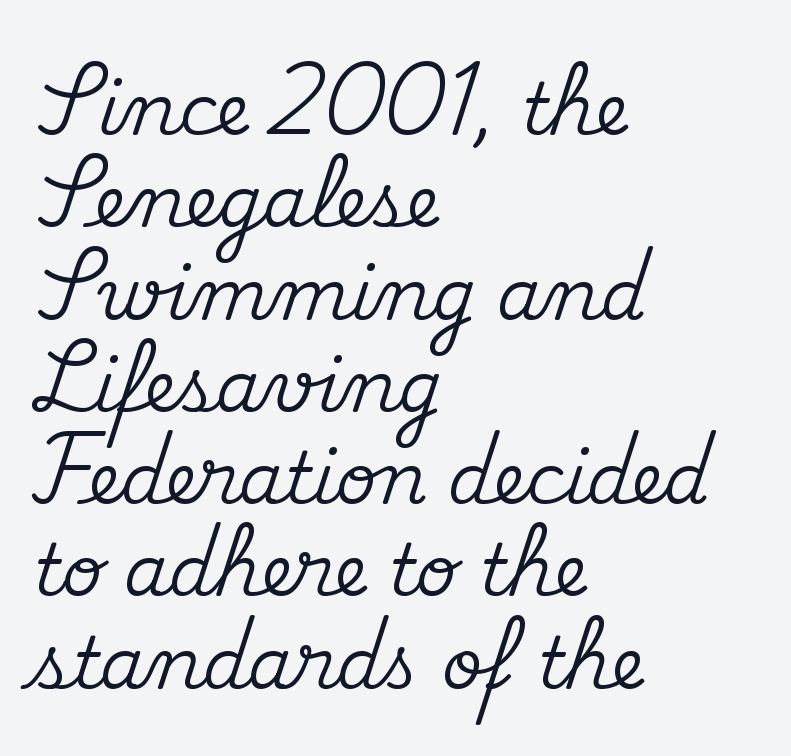
Q: Is the text italic (slanted)? A: Yes.
Q: Is the typeface a serif or a sans-serif typeface? A: Serif.
Q: Is the text underlined? A: No.
Q: How is the paragraph aligned? A: Left-aligned.
Q: Is the spacing between letters normal or unusually wide? A: Normal.
Q: Is the spacing between lines tight, normal or loose? A: Normal.
Q: Width (condensed, normal, or wide)? A: Normal.
Q: Stroke contrast? A: Medium.
Q: x-height? A: Small.
Q: Monospaced? A: No.
